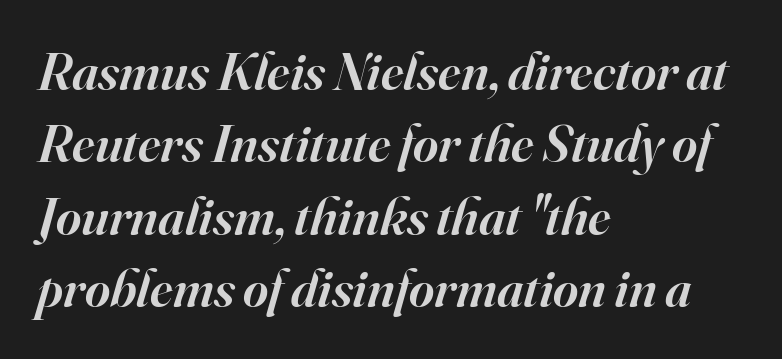
The passage is arranged the way most books set body copy — flush left. Here the designer chose a conventional face with non-uniform glyph widths. Stroke terminals: seriffed. Does the lettering tilt? It does — this is italic. How heavy is the stroke? Medium-heavy — a semibold, shy of bold. Spacing between characters is what you'd get straight out of the box.
